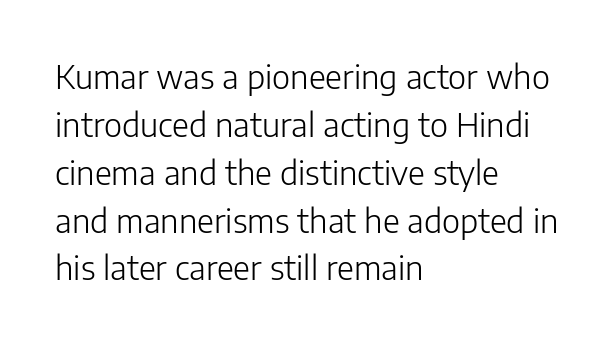
You can tell it's not italic because the verticals are truly vertical. Weight class: somewhere from thin through regular. The paragraph shown leans on its left margin. Font category for this specimen: sans-serif. A normal amount of white space separates one row of letters from the next.
